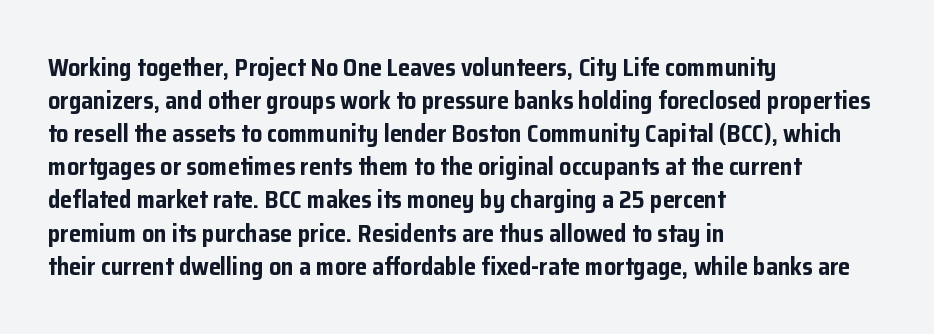
The image shows 24 px bold type, upright; set left-aligned, normal line spacing (1.38x), normal letter spacing, not underlined.
